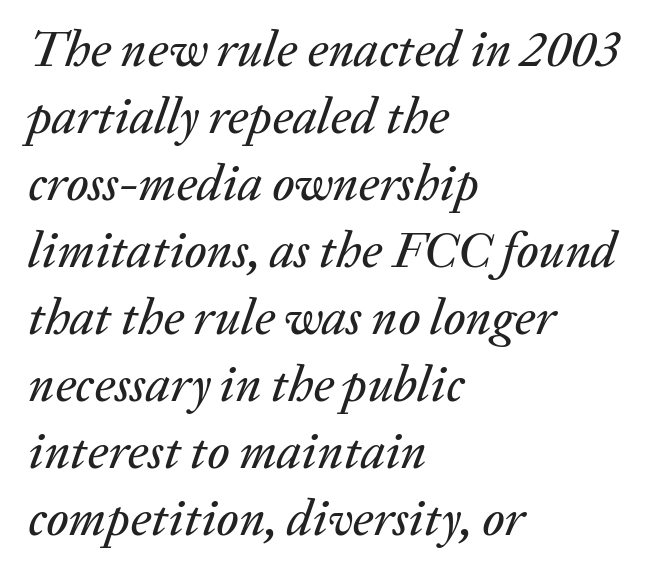
{"italic": "yes", "lean": "right", "slant_degrees": 20, "width": "normal", "stroke_contrast": "low", "x_height": "medium", "monospaced": "no", "underline": "no", "align": "left", "line_spacing": "normal", "line_spacing_ratio": 1.34, "letter_spacing": "normal", "letter_spacing_em": 0.0, "glyph_px": 50}
